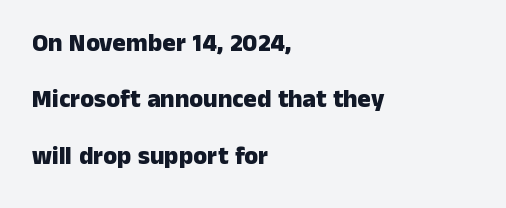
The image shows 25 px bold type, upright; set left-aligned, loose line spacing (2.26x), normal letter spacing, not underlined.
